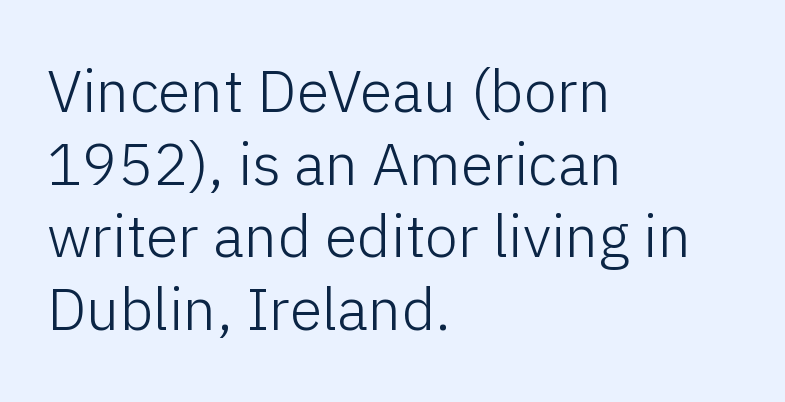
Q: Is the text bold? A: No.
Q: Is the text italic (slanted)? A: No, it is upright.
Q: Is the typeface a serif or a sans-serif typeface? A: Sans-serif.
Q: Is the text underlined? A: No.
Q: How is the paragraph aligned? A: Left-aligned.
Q: Is the spacing between letters normal or unusually wide? A: Normal.
Q: Width (condensed, normal, or wide)? A: Normal.
Q: Stroke contrast? A: Low.
Q: x-height? A: Medium.
Q: Monospaced? A: No.
